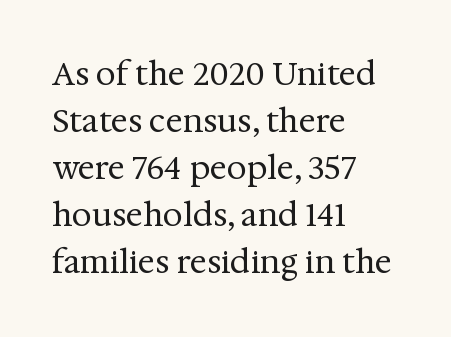
Q: Is the text bold? A: No.
Q: Is the text italic (slanted)? A: No, it is upright.
Q: Is the typeface a serif or a sans-serif typeface? A: Serif.
Q: Is the text underlined? A: No.
Q: How is the paragraph aligned? A: Left-aligned.
Q: Is the spacing between letters normal or unusually wide? A: Normal.
Q: Is the spacing between lines tight, normal or loose? A: Normal.
Q: Width (condensed, normal, or wide)? A: Normal.
Q: Stroke contrast? A: Medium.
Q: x-height? A: Medium.
Q: Monospaced? A: No.
